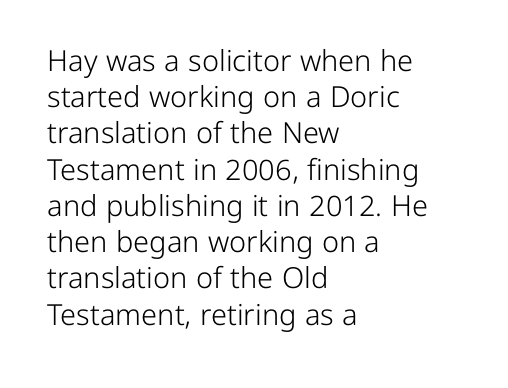
{"serif": "no", "italic": "no", "bold": "no", "weight": "light", "width": "normal", "stroke_contrast": "low", "x_height": "medium", "monospaced": "no", "underline": "no", "align": "left", "line_spacing": "normal", "line_spacing_ratio": 1.25, "letter_spacing": "normal", "letter_spacing_em": 0.0, "glyph_px": 29}
